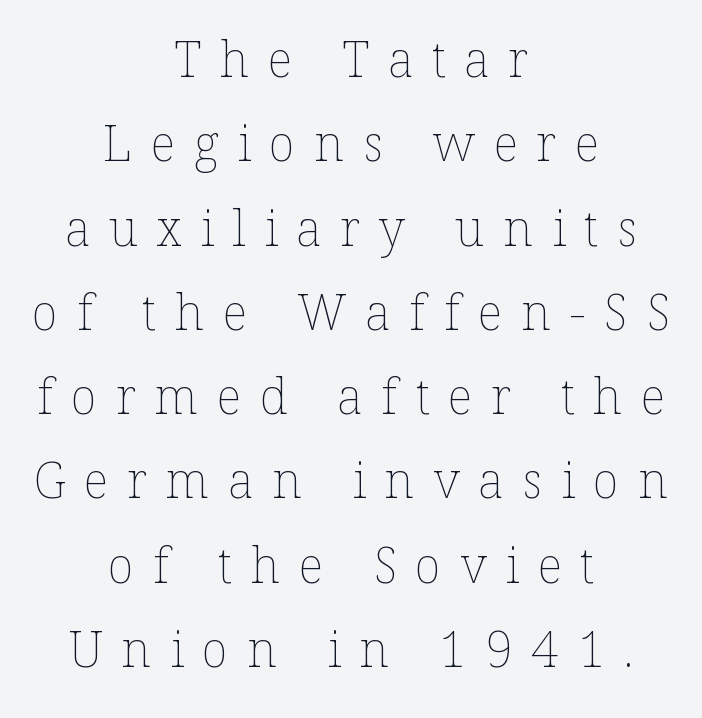
{"italic": "no", "bold": "no", "weight": "thin", "width": "normal", "stroke_contrast": "low", "x_height": "medium", "monospaced": "no", "underline": "no", "align": "center", "line_spacing_ratio": 1.72, "letter_spacing": "wide", "letter_spacing_em": 0.38, "glyph_px": 49}
